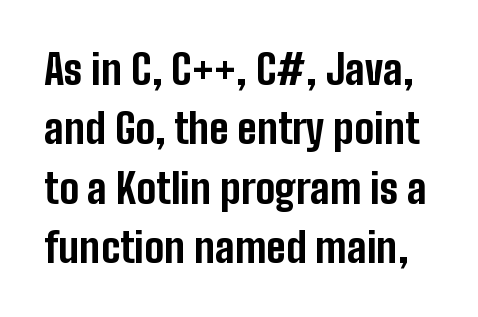
The image shows 41 px bold, condensed sans-serif type, upright; set normal line spacing (1.45x), normal letter spacing, not underlined; low stroke contrast and a medium x-height.
